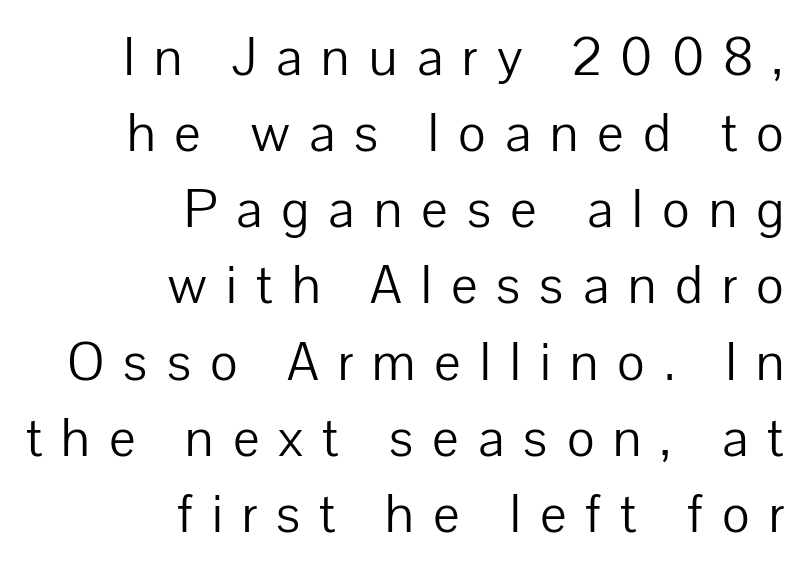
The image shows 56 px light sans-serif type, upright; set right-aligned, normal line spacing (1.36x), unusually wide letter spacing (+0.34 em), not underlined; low stroke contrast and a medium x-height.
